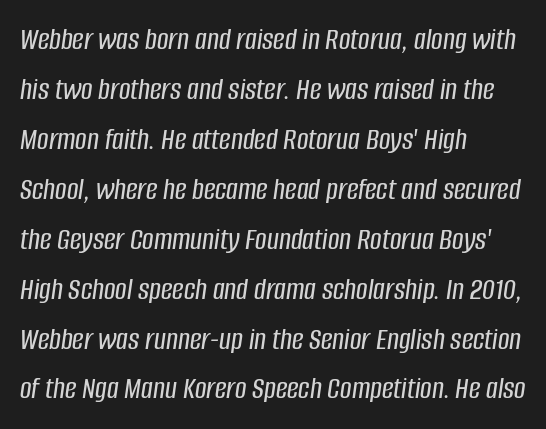
The image shows 32 px condensed type, italic (leaning right); set left-aligned, normal line spacing (1.56x), normal letter spacing, not underlined; low stroke contrast and a large x-height.
